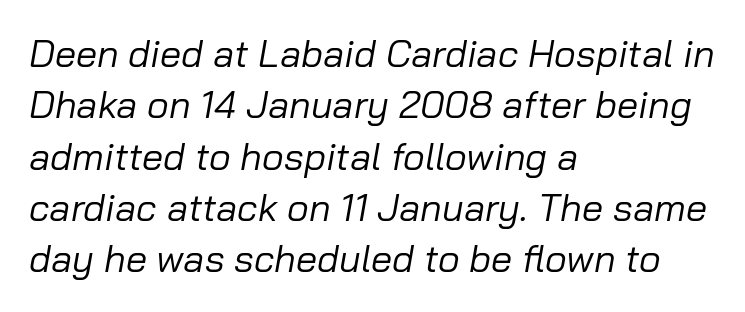
The line-height multiplier appears to be the usual default. Plain, unruled lines of type. The letters advance in unequal steps, a hallmark of proportional type. Observe the ordinary spacing: letters are neighbours, not strangers.
